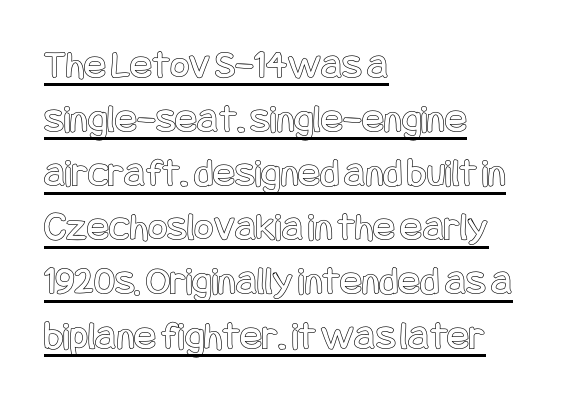
{"italic": "no", "width": "condensed", "x_height": "large", "underline": "yes", "align": "left", "line_spacing": "normal", "line_spacing_ratio": 1.32, "letter_spacing": "normal", "letter_spacing_em": 0.0, "glyph_px": 41}
